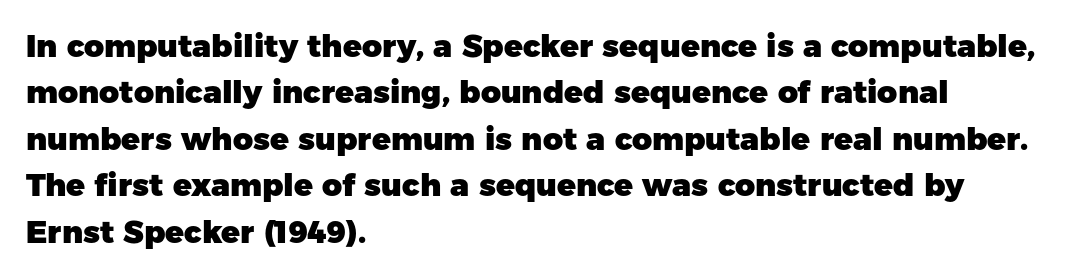
The image shows 31 px heavy sans-serif type, upright; set left-aligned, normal line spacing (1.5x), normal letter spacing, not underlined; low stroke contrast and a medium x-height.
